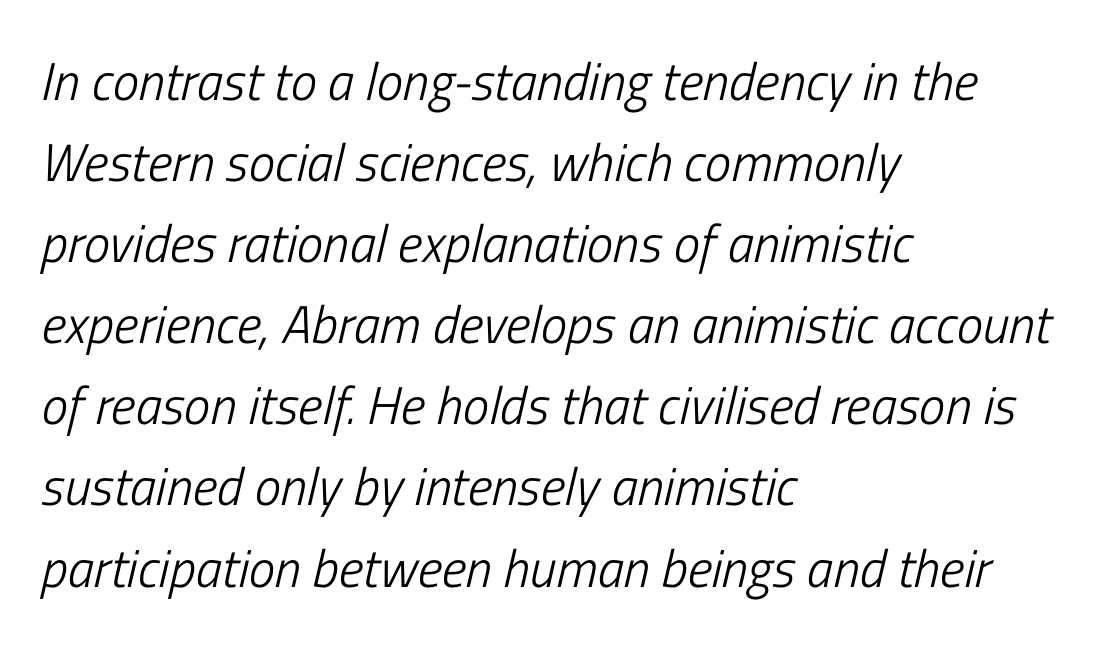
Type without underlining. The lettering tilts uniformly, giving the passage an italic look. Words appear dense and cohesive because spacing is normal. The rendering uses a moderate line-height, typical for paragraphs. Stem width sits at or under what a default text font uses. Compared with a centered layout, this one pins lines to the left instead.
